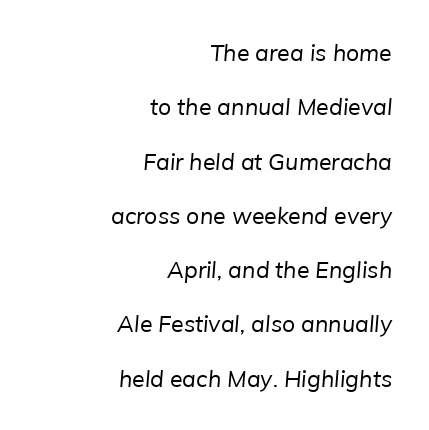
Q: Is the text bold? A: No.
Q: Is the text underlined? A: No.
Q: How is the paragraph aligned? A: Right-aligned.
Q: Is the spacing between letters normal or unusually wide? A: Normal.
Q: Is the spacing between lines tight, normal or loose? A: Loose.
